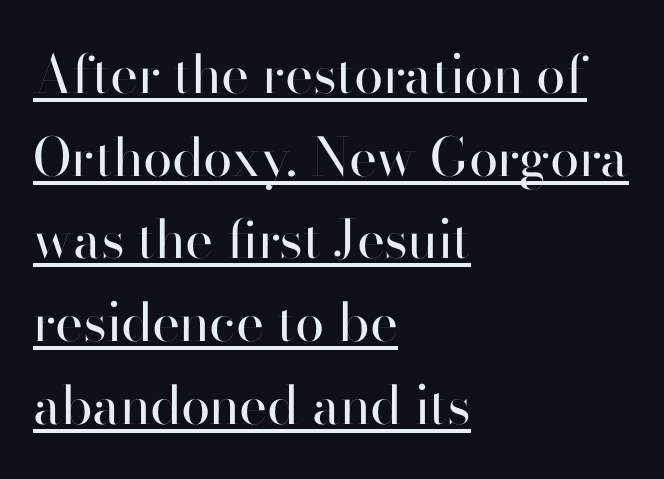
Q: Is the text bold? A: No.
Q: Is the text italic (slanted)? A: No, it is upright.
Q: Is the typeface a serif or a sans-serif typeface? A: Sans-serif.
Q: Is the text underlined? A: Yes.
Q: How is the paragraph aligned? A: Left-aligned.
Q: Is the spacing between letters normal or unusually wide? A: Normal.
Q: Is the spacing between lines tight, normal or loose? A: Normal.
Q: Width (condensed, normal, or wide)? A: Normal.
Q: Stroke contrast? A: High.
Q: x-height? A: Small.
Q: Monospaced? A: No.
